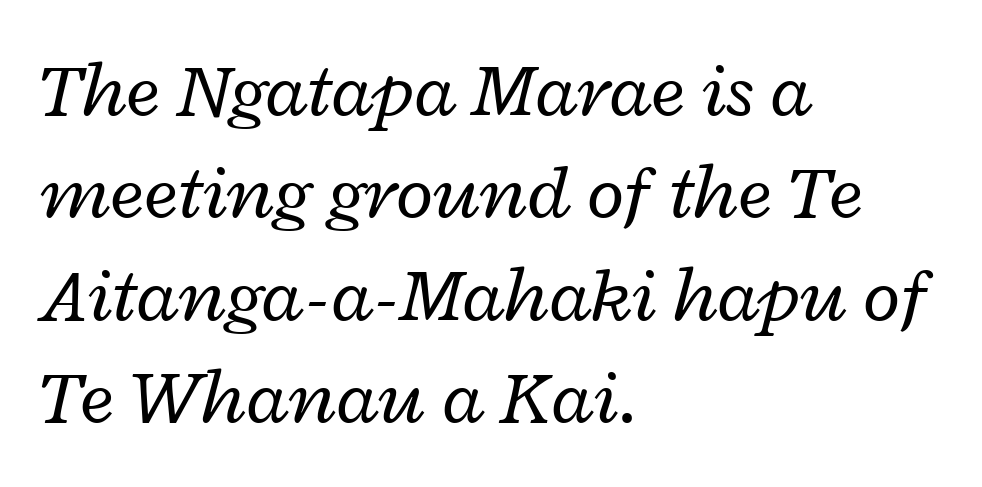
{"italic": "yes", "lean": "right", "slant_degrees": 12, "bold": "no", "weight": "regular", "width": "wide", "stroke_contrast": "low", "x_height": "medium", "monospaced": "no", "underline": "no", "align": "left", "line_spacing": "normal", "line_spacing_ratio": 1.33, "letter_spacing": "normal", "letter_spacing_em": 0.0, "glyph_px": 77}
